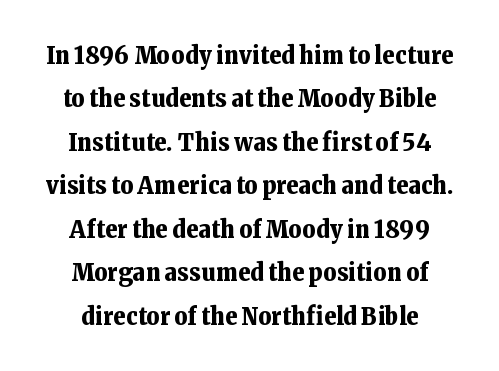
The image shows 25 px bold type, upright; set centered, line spacing 1.74x, normal letter spacing, not underlined.
